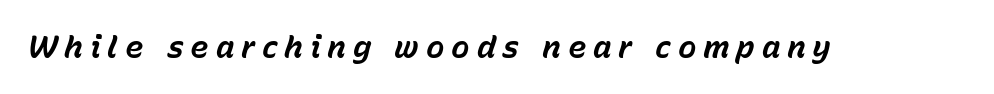
Q: Is the text bold? A: Yes.
Q: Is the text italic (slanted)? A: Yes, it leans right by about 15 degrees.
Q: Is the text underlined? A: No.
Q: Is the spacing between letters normal or unusually wide? A: Unusually wide.
Q: Width (condensed, normal, or wide)? A: Normal.
Q: Stroke contrast? A: Low.
Q: x-height? A: Medium.
Q: Monospaced? A: No.
